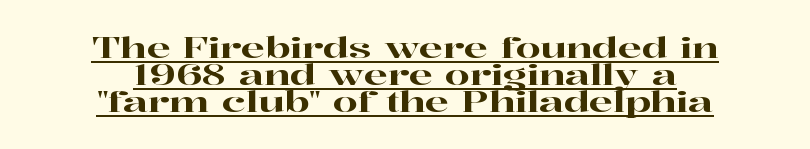
Leading: reduced. Each word holds together tightly as a unit, with standard inter-letter gaps. Each letter's strokes conclude with small projecting serifs. The paragraph has two soft edges and a firm central axis.
